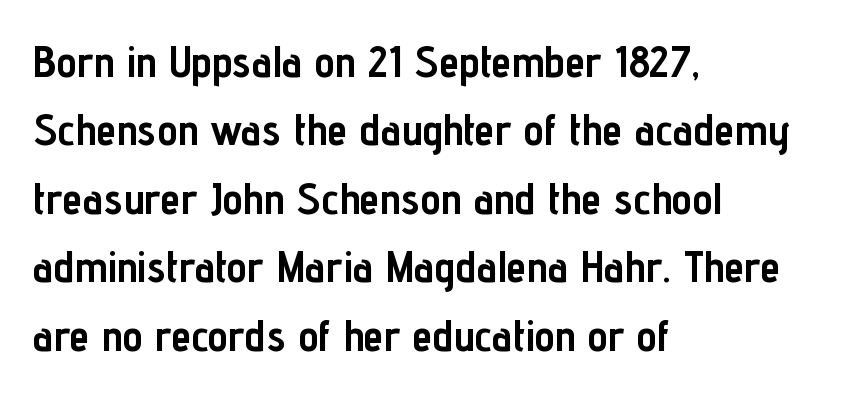
Short note: letters normally spaced. The glyphs in this specimen are sans serif. Leftover space on each line is placed entirely after the last word. A normal amount of white space separates one row of letters from the next.
